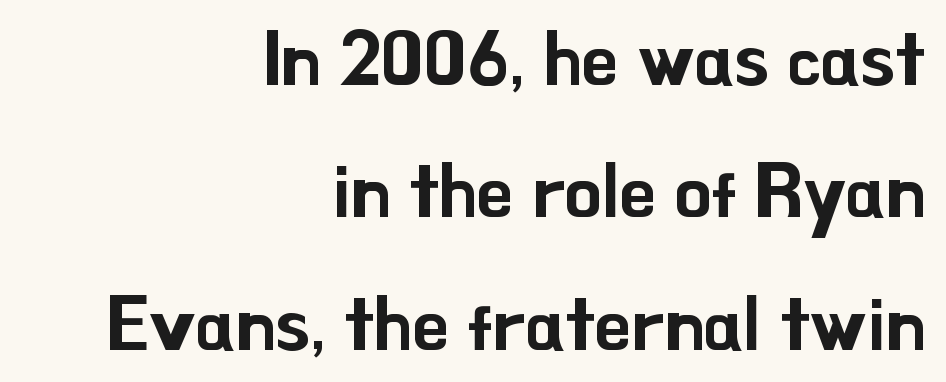
{"serif": "no", "italic": "no", "width": "normal", "stroke_contrast": "low", "x_height": "small", "monospaced": "no", "underline": "no", "align": "right", "line_spacing_ratio": 1.79, "letter_spacing": "normal", "letter_spacing_em": 0.0, "glyph_px": 74}
